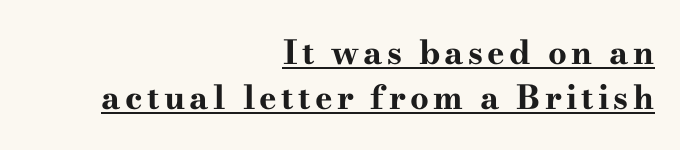
Q: Is the text bold? A: Yes.
Q: Is the text italic (slanted)? A: No, it is upright.
Q: Is the typeface a serif or a sans-serif typeface? A: Serif.
Q: Is the text underlined? A: Yes.
Q: How is the paragraph aligned? A: Right-aligned.
Q: Is the spacing between lines tight, normal or loose? A: Normal.
Q: Width (condensed, normal, or wide)? A: Wide.
Q: Stroke contrast? A: High.
Q: x-height? A: Small.
Q: Monospaced? A: No.
